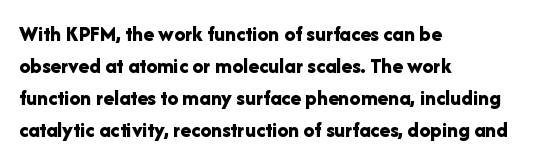
Q: Is the text bold? A: Yes.
Q: Is the text italic (slanted)? A: No, it is upright.
Q: Is the text underlined? A: No.
Q: How is the paragraph aligned? A: Left-aligned.
Q: Is the spacing between letters normal or unusually wide? A: Normal.
Q: Is the spacing between lines tight, normal or loose? A: Normal.
